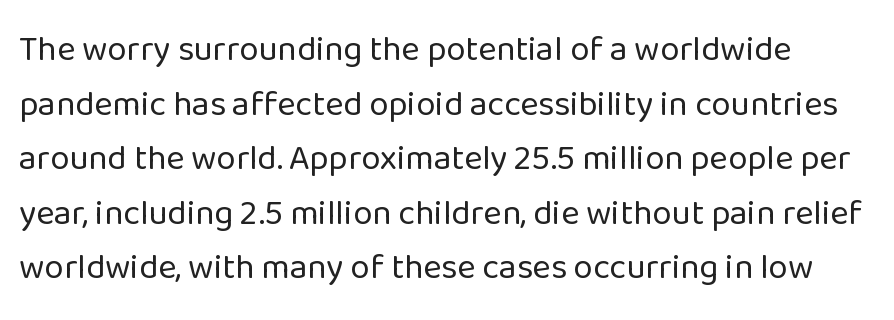
{"serif": "no", "italic": "no", "bold": "no", "weight": "regular", "width": "normal", "stroke_contrast": "low", "x_height": "medium", "monospaced": "no", "underline": "no", "line_spacing": "normal", "line_spacing_ratio": 1.56, "letter_spacing": "normal", "letter_spacing_em": 0.0, "glyph_px": 35}
